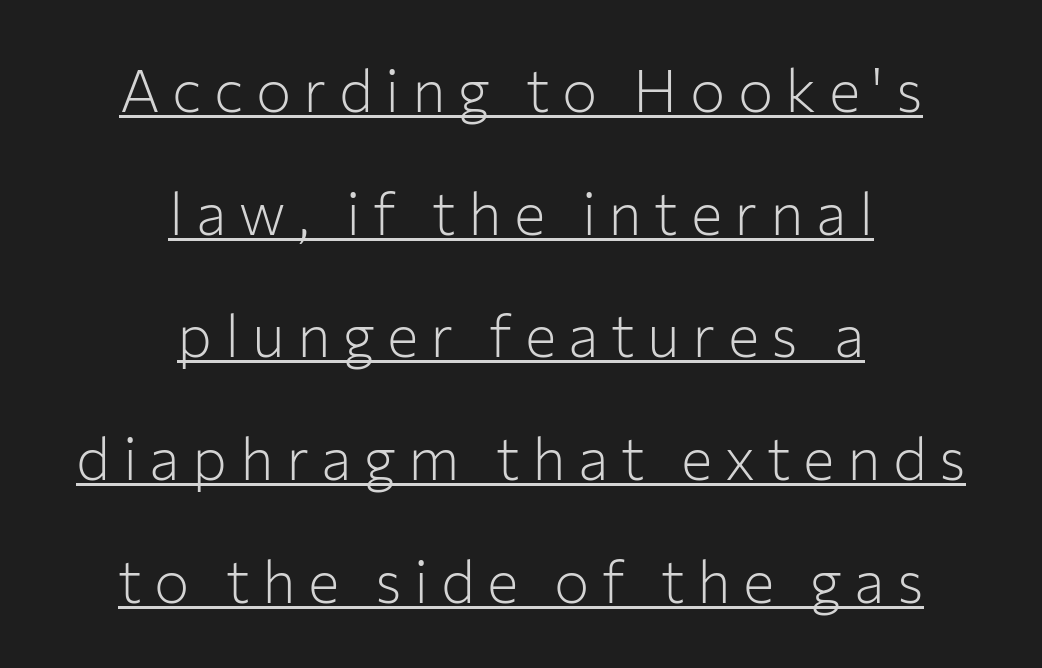
Q: Is the text bold? A: No.
Q: Is the text italic (slanted)? A: No, it is upright.
Q: Is the typeface a serif or a sans-serif typeface? A: Sans-serif.
Q: Is the text underlined? A: Yes.
Q: How is the paragraph aligned? A: Centered.
Q: Is the spacing between letters normal or unusually wide? A: Unusually wide.
Q: Is the spacing between lines tight, normal or loose? A: Loose.
Q: Width (condensed, normal, or wide)? A: Normal.
Q: Stroke contrast? A: Low.
Q: x-height? A: Medium.
Q: Monospaced? A: No.
